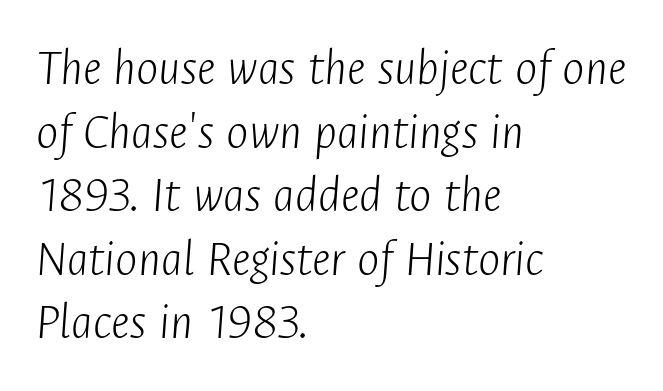
Q: Is the text bold? A: No.
Q: Is the text italic (slanted)? A: Yes, it leans right by about 4 degrees.
Q: Is the text underlined? A: No.
Q: How is the paragraph aligned? A: Left-aligned.
Q: Is the spacing between letters normal or unusually wide? A: Normal.
Q: Width (condensed, normal, or wide)? A: Condensed.
Q: Stroke contrast? A: Low.
Q: x-height? A: Medium.
Q: Monospaced? A: No.
